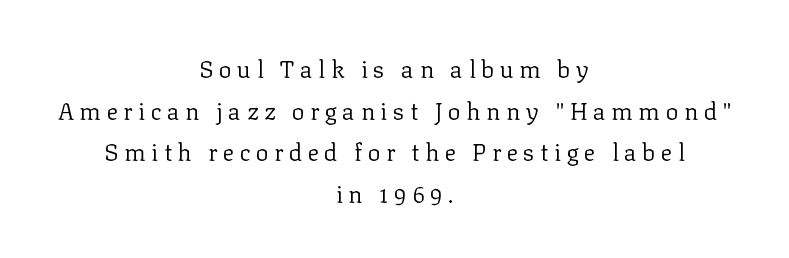
Q: Is the text bold? A: No.
Q: Is the text italic (slanted)? A: No, it is upright.
Q: Is the text underlined? A: No.
Q: How is the paragraph aligned? A: Centered.
Q: Is the spacing between letters normal or unusually wide? A: Unusually wide.
